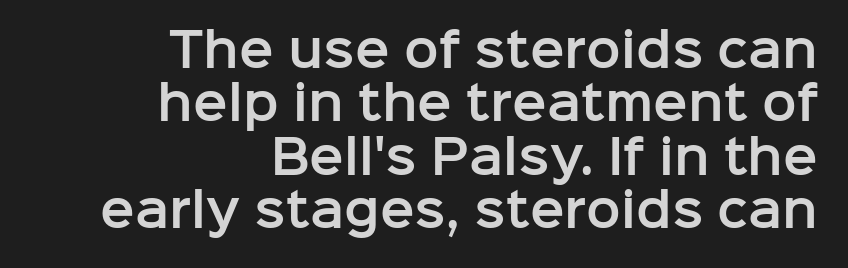
{"serif": "no", "italic": "no", "width": "normal", "stroke_contrast": "low", "x_height": "medium", "monospaced": "no", "underline": "no", "align": "right", "line_spacing_ratio": 1.16, "letter_spacing": "normal", "letter_spacing_em": 0.0, "glyph_px": 46}
